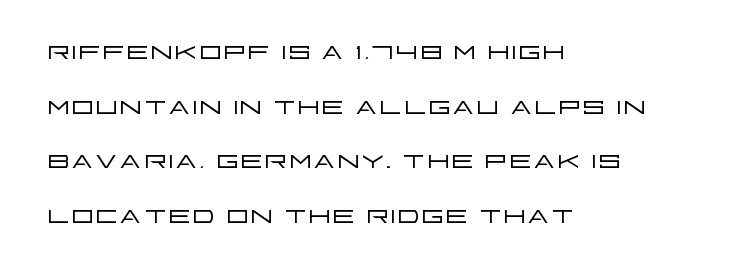
Q: Is the text bold? A: No.
Q: Is the text italic (slanted)? A: No, it is upright.
Q: Is the typeface a serif or a sans-serif typeface? A: Sans-serif.
Q: Is the text underlined? A: No.
Q: How is the paragraph aligned? A: Left-aligned.
Q: Is the spacing between letters normal or unusually wide? A: Normal.
Q: Is the spacing between lines tight, normal or loose? A: Normal.
Q: Width (condensed, normal, or wide)? A: Wide.
Q: Stroke contrast? A: Low.
Q: x-height? A: Large.
Q: Monospaced? A: No.
